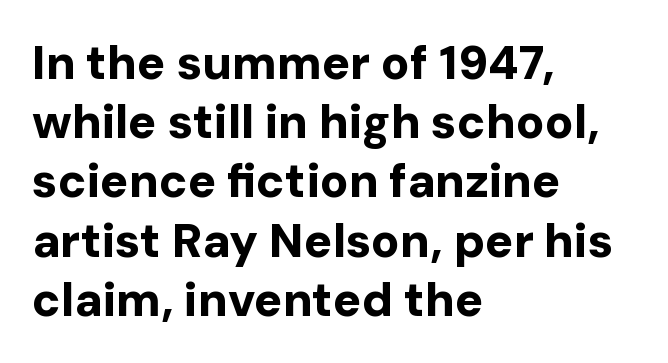
The image shows 47 px bold sans-serif type, upright; set left-aligned, normal line spacing (1.26x), normal letter spacing, not underlined; low stroke contrast and a medium x-height.
